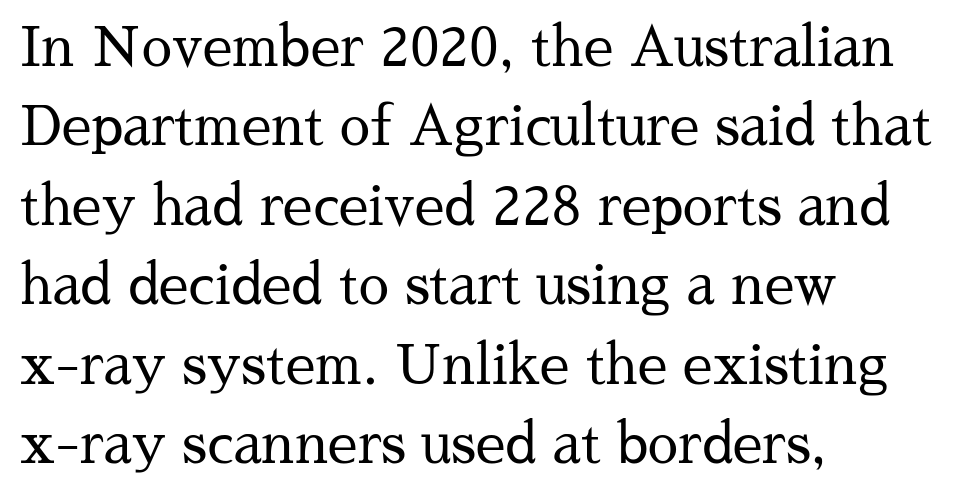
When letters stand straight like this, we call the style roman or upright. Honestly, the row spacing looks completely unremarkable. Note: serifs present on the glyphs. The lines are quadded left.
